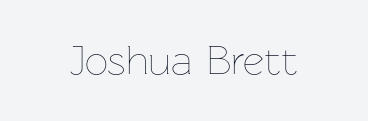
Note the varied advance widths — an 'i' is clearly narrower than an 'm'. No extra ink here — the face is not bold. This rendering leaves character spacing at its baseline value. Italic: no, the glyphs are upright roman. Bare-footed words on every line.
